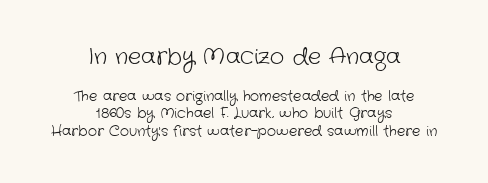
The earlier block is typeset at a bigger size than the later block. Words float on clear page, feet unadorned. Notice how the passage keeps no hard edge, just a central spine. You could call the tracking neutral — neither tight nor loose.
